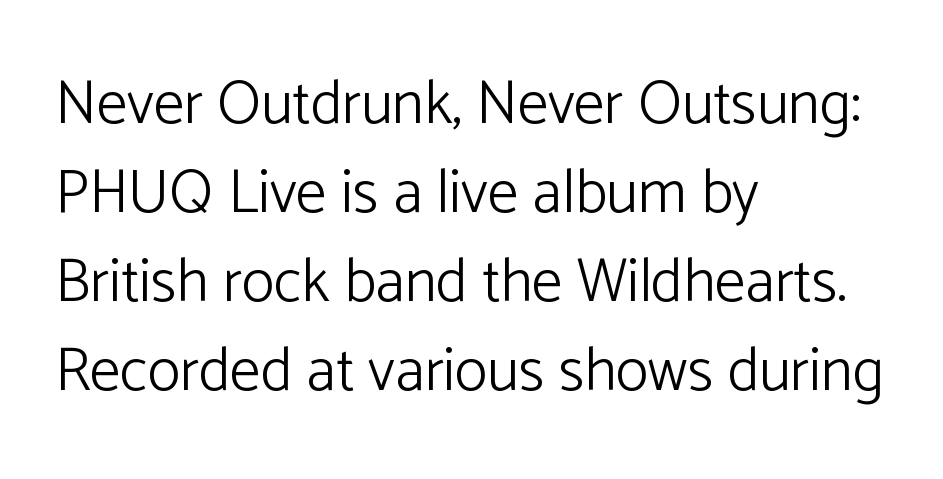
{"serif": "no", "italic": "no", "bold": "no", "weight": "light", "width": "normal", "stroke_contrast": "low", "x_height": "medium", "monospaced": "no", "underline": "no", "align": "left", "line_spacing": "normal", "line_spacing_ratio": 1.46, "letter_spacing": "normal", "letter_spacing_em": 0.0, "glyph_px": 61}
